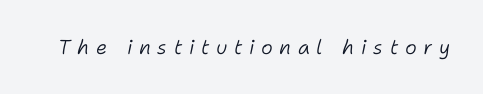
Q: Is the text bold? A: No.
Q: Is the text italic (slanted)? A: Yes, it leans right by about 11 degrees.
Q: Is the text underlined? A: No.
Q: Is the spacing between letters normal or unusually wide? A: Unusually wide.
